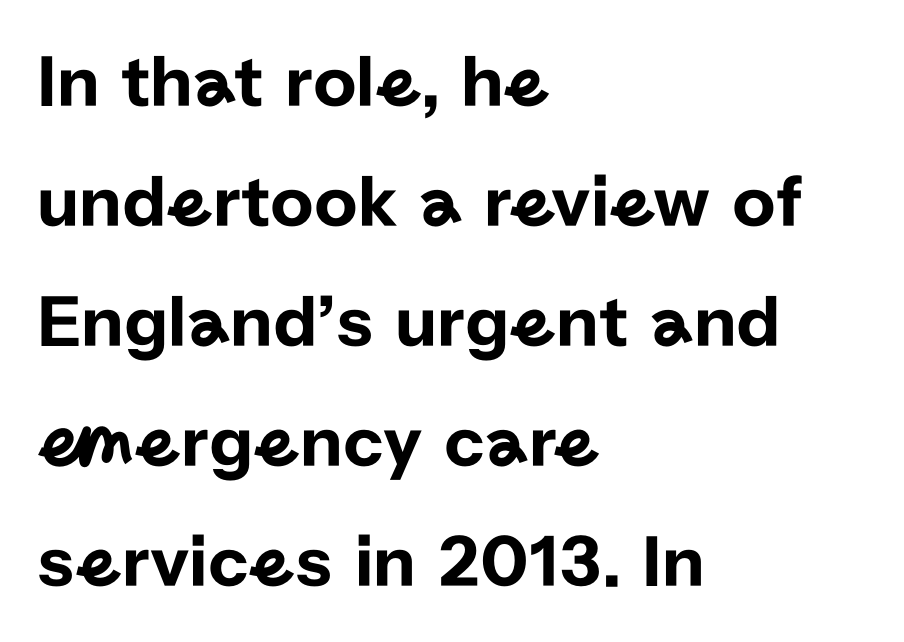
{"serif": "no", "italic": "no", "width": "normal", "stroke_contrast": "low", "x_height": "medium", "monospaced": "no", "underline": "no", "align": "left", "line_spacing": "normal", "line_spacing_ratio": 1.6, "letter_spacing": "normal", "letter_spacing_em": 0.0, "glyph_px": 75}
